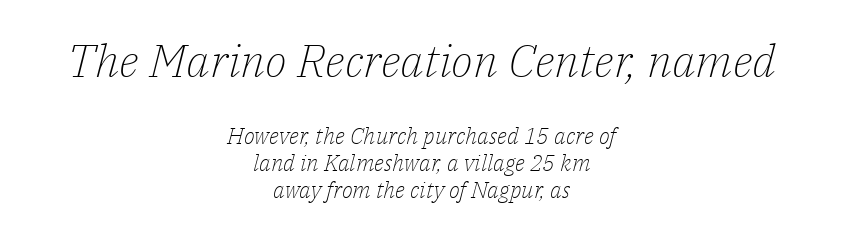
Beneath every word, the page is bare. Type size steps down from the first block to the second. Examine the stroke ends and you'll spot serifs. The letterforms sit at book weight or below. Each line is balanced around a shared central axis. The whole block is typeset with a tilt.
